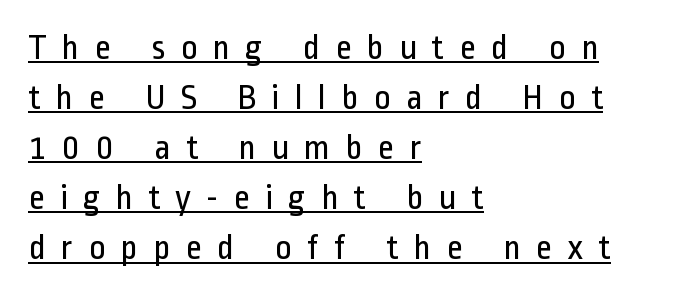
{"serif": "no", "italic": "no", "bold": "no", "weight": "regular", "width": "condensed", "stroke_contrast": "low", "x_height": "medium", "monospaced": "no", "underline": "yes", "align": "left", "line_spacing": "normal", "line_spacing_ratio": 1.39, "letter_spacing": "wide", "letter_spacing_em": 0.41, "glyph_px": 36}
